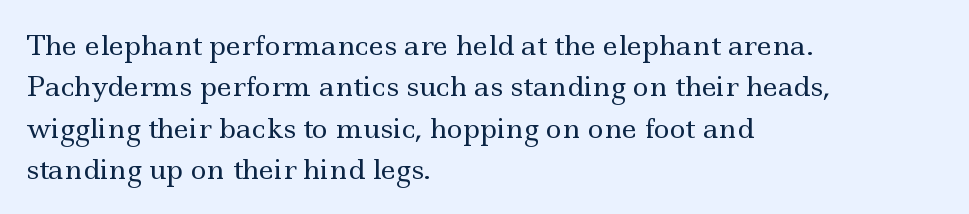
In terms of leading, this rendering sits right in the middle. The lettering stays uniformly vertical, giving the passage a roman look. Decoration check: the copy has no underline. The passage shown is not bold in any degree. How are the letters spaced? Ordinarily, with no added tracking.
